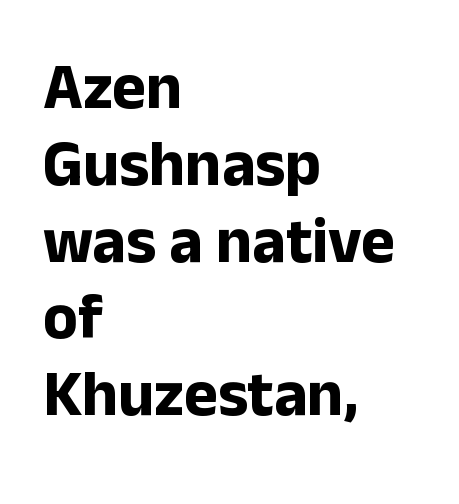
{"serif": "no", "italic": "no", "bold": "yes", "weight": "bold", "width": "normal", "stroke_contrast": "low", "x_height": "medium", "monospaced": "no", "underline": "no", "align": "left", "line_spacing_ratio": 1.2, "letter_spacing": "normal", "letter_spacing_em": 0.0, "glyph_px": 64}
